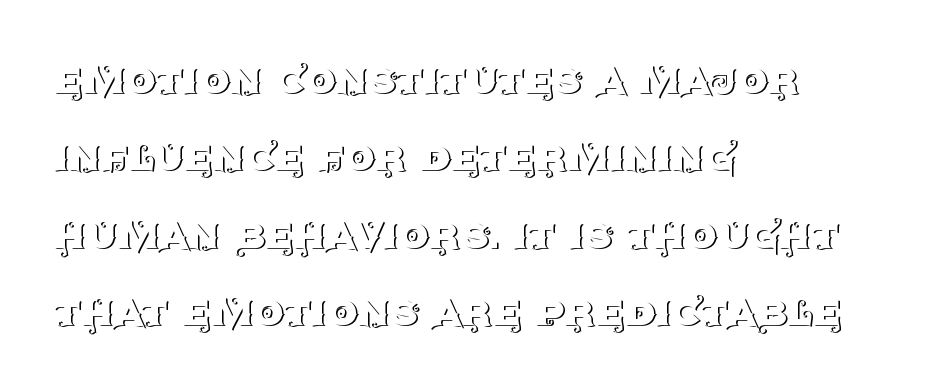
{"serif": "yes", "italic": "no", "bold": "no", "weight": "thin", "width": "normal", "stroke_contrast": "medium", "x_height": "large", "monospaced": "no", "underline": "no", "align": "left", "line_spacing": "normal", "line_spacing_ratio": 1.58, "letter_spacing": "normal", "letter_spacing_em": 0.0, "glyph_px": 49}
